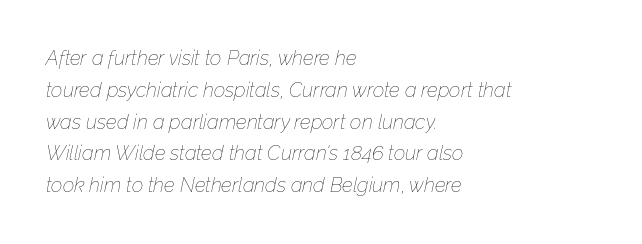
The image shows 20 px text type, italic (leaning right); set left-aligned, normal line spacing (1.59x), normal letter spacing, not underlined.
